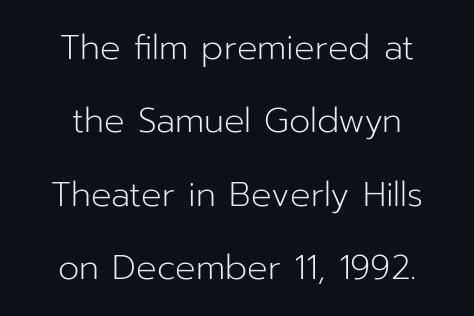
The face used here is rendered with its standard letterfit. Weight class: somewhere from thin through regular. These lines were composed using upright roman letters. Typographically, this falls in the sans-serif category. Centered paragraph, ragged on both sides.
